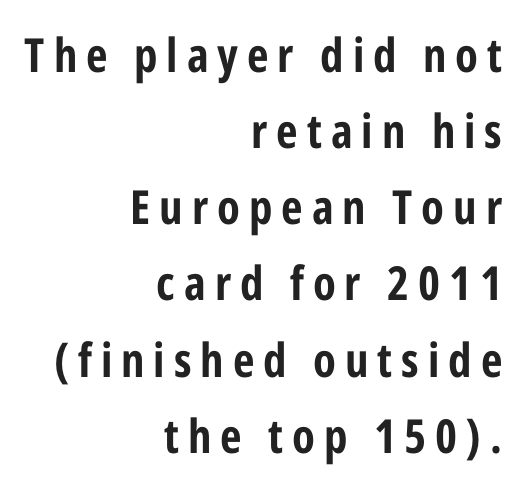
These lines are rendered in a variable-pitch font. The string is rendered with underlining switched off. The specimen reads as upright at a glance. Plenty of ink on the page — the face is bold. Are there feet on the stems? There aren't — it's a sans.
